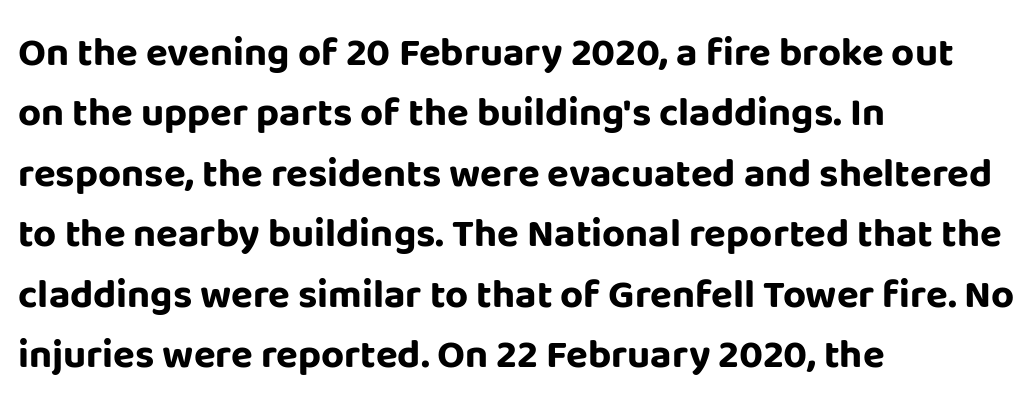
The image shows 40 px bold sans-serif type, upright; set left-aligned, normal line spacing (1.51x), normal letter spacing, not underlined; low stroke contrast and a large x-height.
